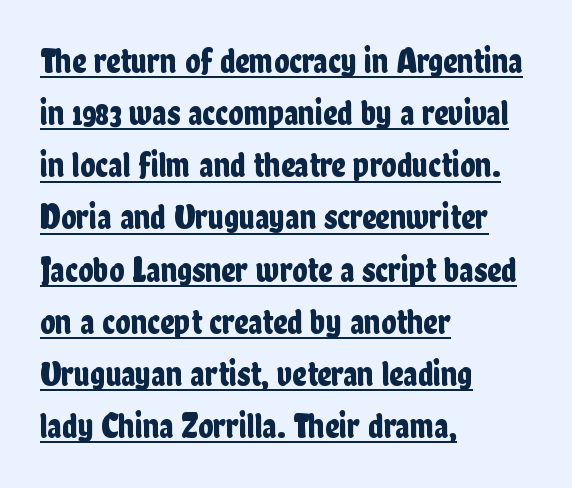
The image shows 35 px condensed sans-serif type, upright; set left-aligned, normal line spacing (1.49x), normal letter spacing, underlined; low stroke contrast and a medium x-height.
